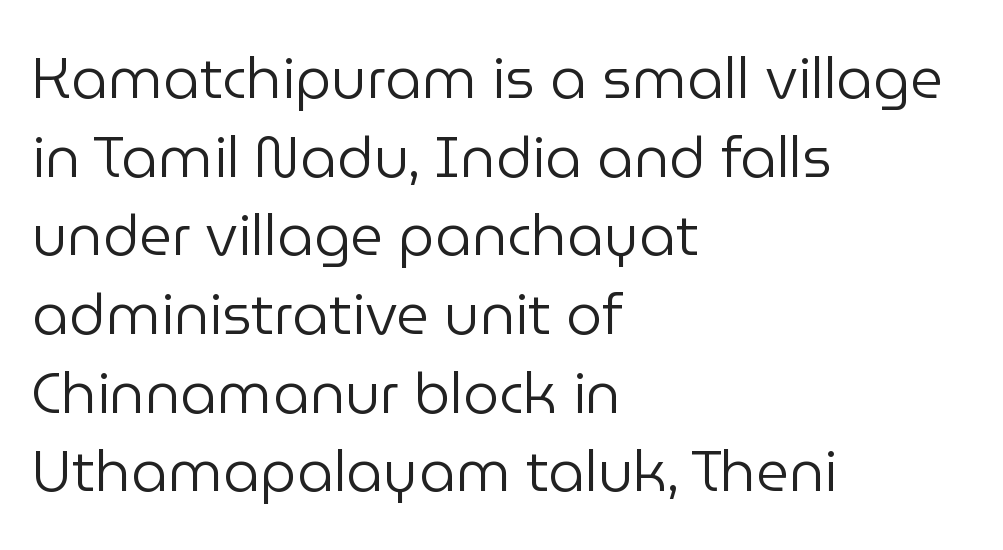
Horizontal bands of white between lines are of average thickness. This rendering leaves character spacing at its baseline value. The paragraph has a hard left edge and a soft right edge. If you drew a line through each stem, it would be perfectly vertical.
